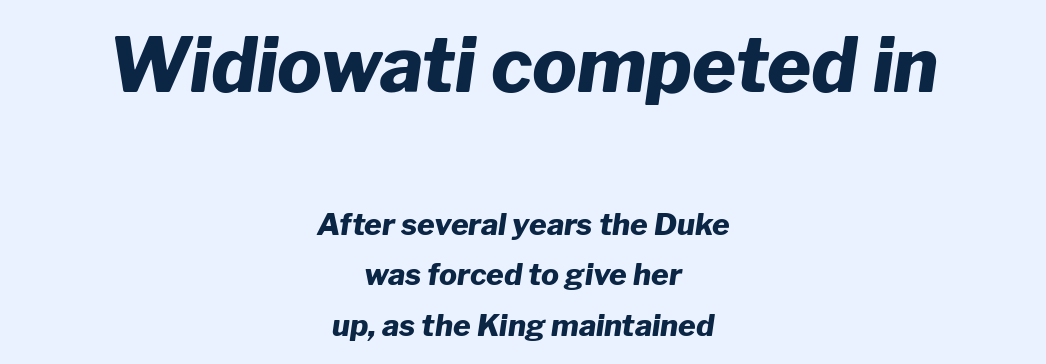
Q: Is the text bold? A: Yes.
Q: Is the text italic (slanted)? A: Yes, it leans right by about 8 degrees.
Q: Is the text underlined? A: No.
Q: How is the paragraph aligned? A: Centered.
Q: Is the spacing between letters normal or unusually wide? A: Normal.
Q: Is the spacing between lines tight, normal or loose? A: Normal.
Q: Which block of text is set in a larger size, the first (top) or the second (bottom)? A: The first (top) one.
Q: Width (condensed, normal, or wide)? A: Normal.
Q: Stroke contrast? A: Low.
Q: x-height? A: Medium.
Q: Monospaced? A: No.
